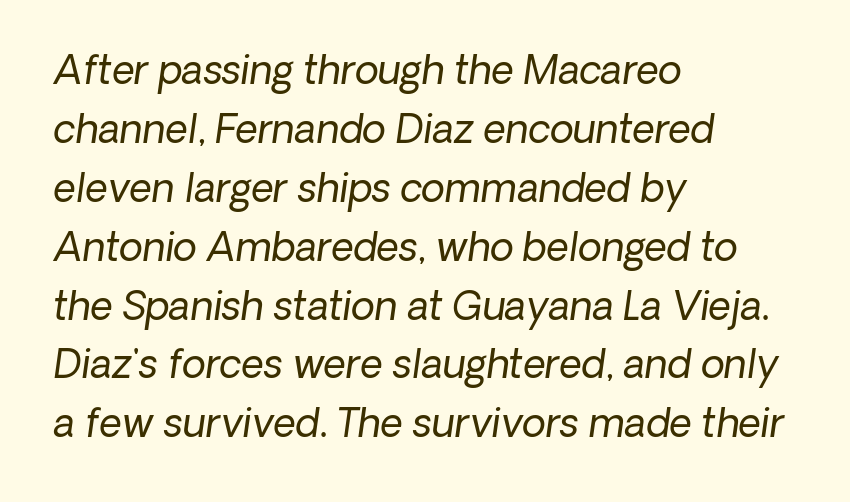
Q: Is the text bold? A: No.
Q: Is the text italic (slanted)? A: Yes, it leans right by about 8 degrees.
Q: Is the text underlined? A: No.
Q: How is the paragraph aligned? A: Left-aligned.
Q: Is the spacing between letters normal or unusually wide? A: Normal.
Q: Is the spacing between lines tight, normal or loose? A: Normal.
Q: Width (condensed, normal, or wide)? A: Normal.
Q: Stroke contrast? A: Low.
Q: x-height? A: Medium.
Q: Monospaced? A: No.
